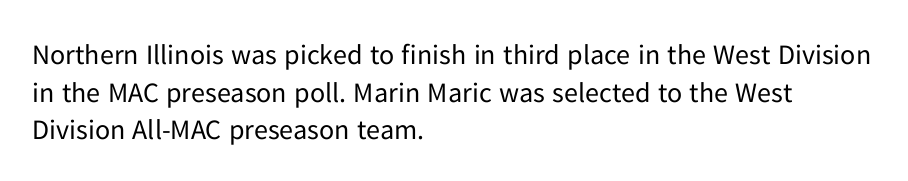
A typesetter would call this zero additional tracking. This rendering uses left alignment, leaving the right contour irregular. Proportional: the letters do not fall into vertical columns. Stems here are at most as thick as an everyday book face.
